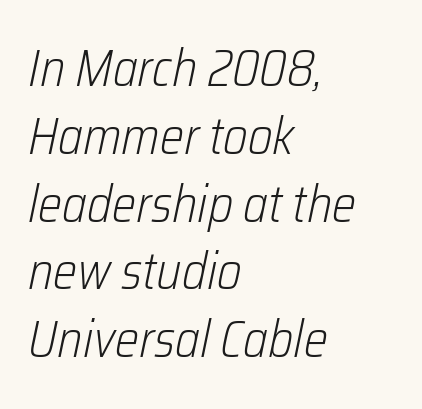
The image shows 51 px light, condensed type, italic (leaning right); set left-aligned, normal line spacing (1.33x), normal letter spacing, not underlined; low stroke contrast and a medium x-height.
